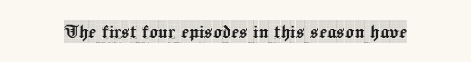
{"italic": "no", "underline": "no", "letter_spacing": "normal", "letter_spacing_em": 0.0, "glyph_px": 23}
